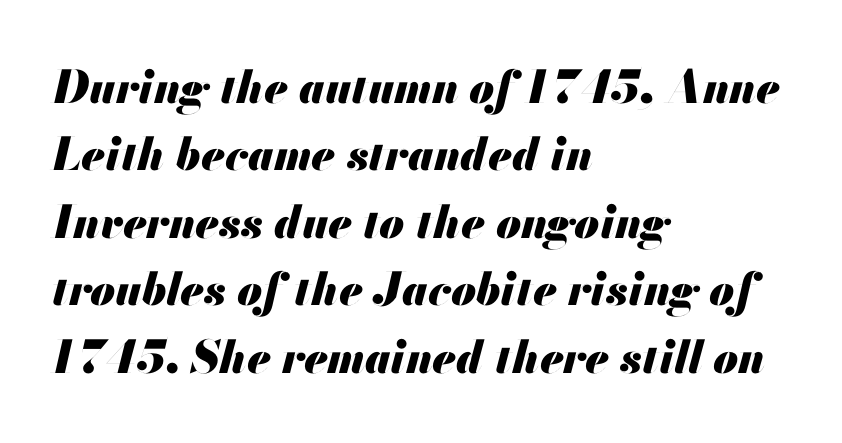
{"italic": "yes", "lean": "right", "slant_degrees": 13, "bold": "yes", "weight": "heavy", "width": "normal", "stroke_contrast": "medium", "x_height": "small", "monospaced": "no", "underline": "no", "align": "left", "line_spacing": "normal", "line_spacing_ratio": 1.5, "letter_spacing": "normal", "letter_spacing_em": 0.0, "glyph_px": 45}
